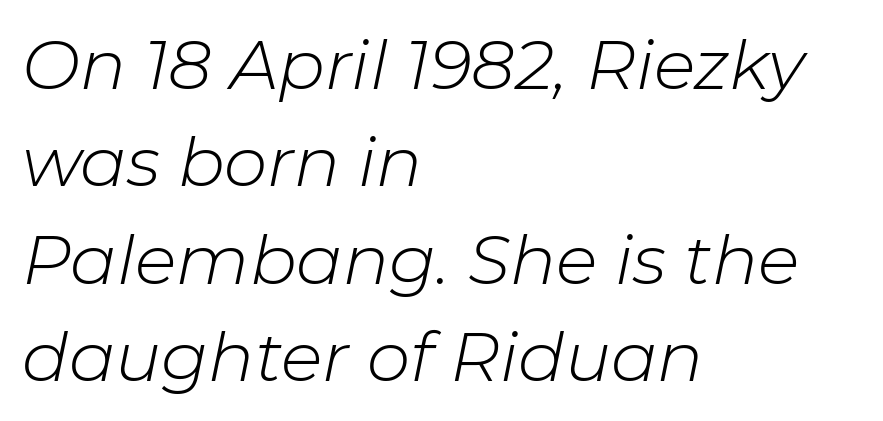
Q: Is the text bold? A: No.
Q: Is the text italic (slanted)? A: Yes, it leans right by about 11 degrees.
Q: Is the text underlined? A: No.
Q: How is the paragraph aligned? A: Left-aligned.
Q: Is the spacing between letters normal or unusually wide? A: Normal.
Q: Is the spacing between lines tight, normal or loose? A: Normal.
Q: Width (condensed, normal, or wide)? A: Normal.
Q: Stroke contrast? A: Low.
Q: x-height? A: Medium.
Q: Monospaced? A: No.
